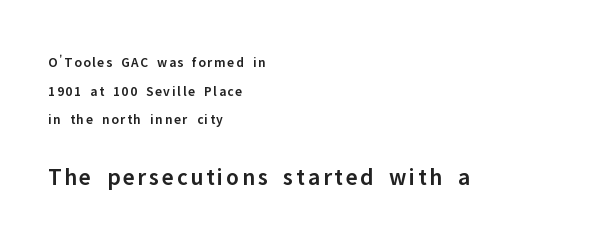
The image shows 24 px text type, upright; set left-aligned, loose line spacing (2.05x), not underlined; the second (bottom) block is 1.71x larger.
